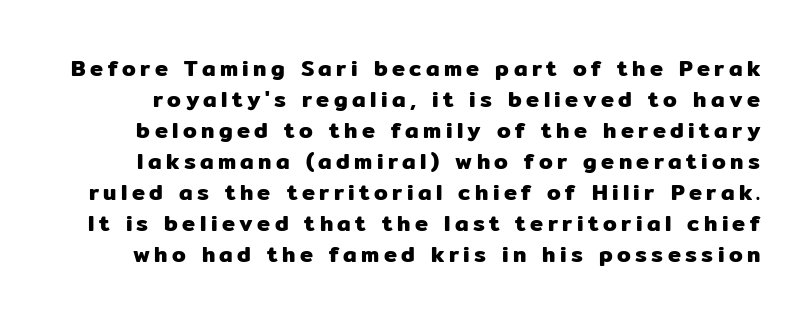
{"italic": "no", "underline": "no", "line_spacing": "normal", "line_spacing_ratio": 1.41, "letter_spacing": "wide", "letter_spacing_em": 0.2, "glyph_px": 22}
